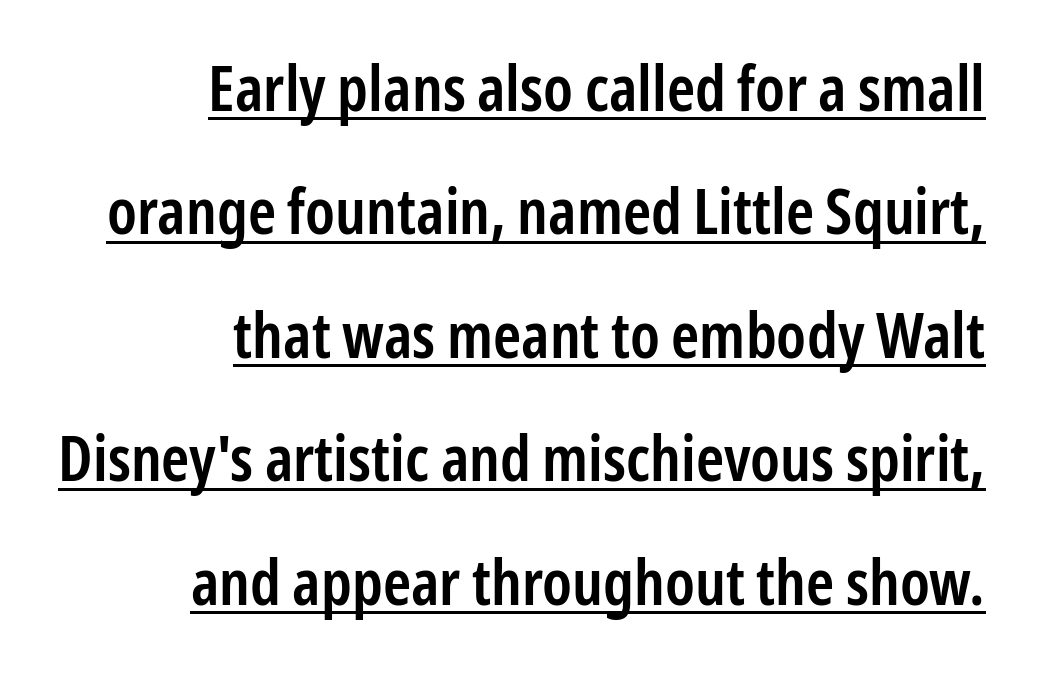
Q: Is the text bold? A: Semi-bold.
Q: Is the text italic (slanted)? A: No, it is upright.
Q: Is the typeface a serif or a sans-serif typeface? A: Sans-serif.
Q: Is the text underlined? A: Yes.
Q: How is the paragraph aligned? A: Right-aligned.
Q: Is the spacing between letters normal or unusually wide? A: Normal.
Q: Is the spacing between lines tight, normal or loose? A: Loose.
Q: Width (condensed, normal, or wide)? A: Condensed.
Q: Stroke contrast? A: Low.
Q: x-height? A: Medium.
Q: Monospaced? A: No.
